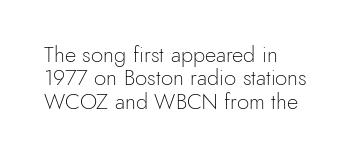
The font's upright variant was chosen for this text. If you drew a ruler down the left edge, every line would touch it. Rule under the text: the space is simply empty. Leading: reduced.
